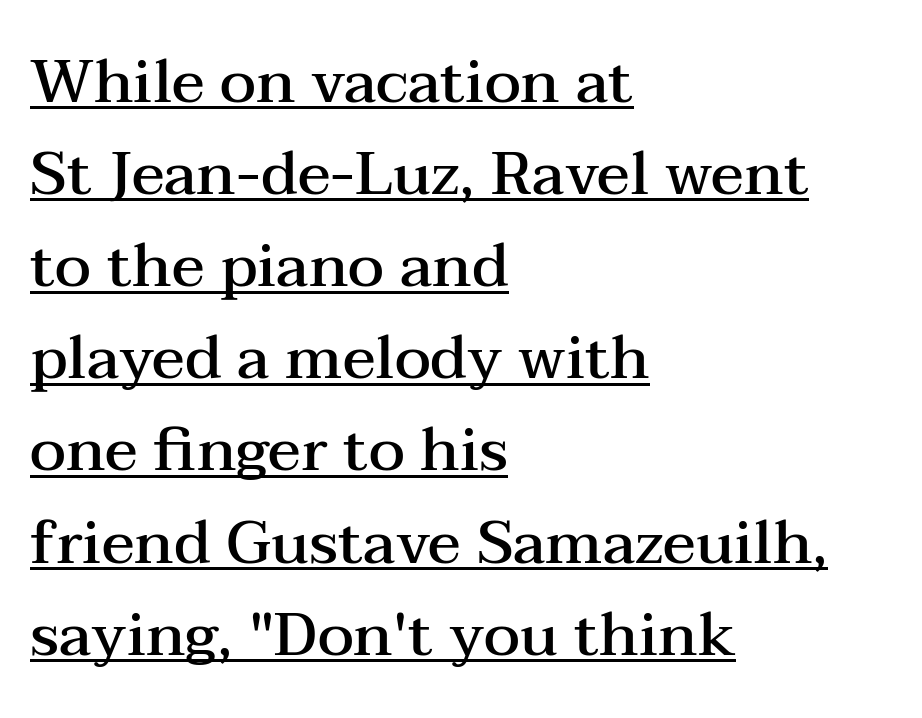
A typesetter would call this zero additional tracking. Is this a fixed-width face? No — the glyphs have proportional, varying widths. Stroke thickness is moderately raised; the sample reads as semibold. Each line of the rendering has a horizontal stroke beneath the glyphs. Nope, not italic — everything's standing straight. All the whitespace from short lines collects on the right.
